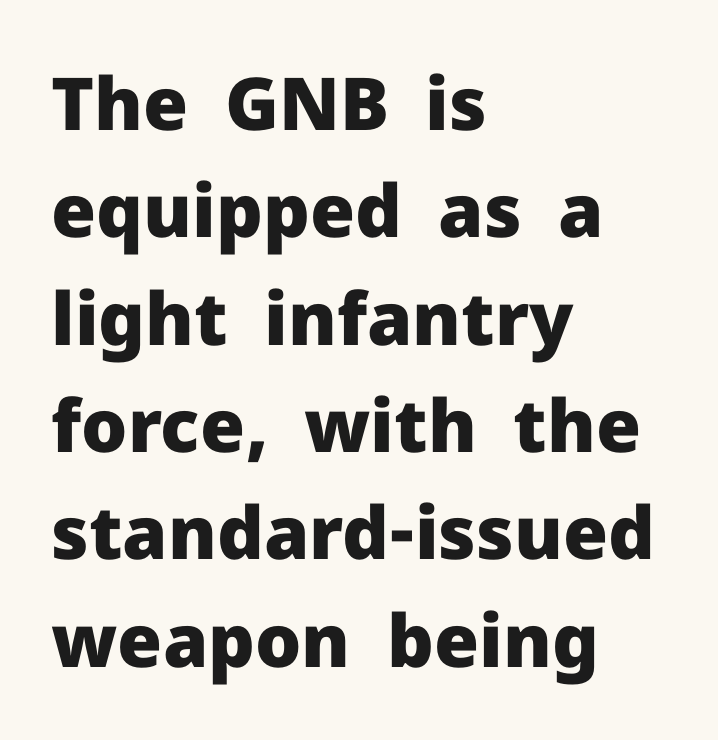
The image shows 73 px heavy sans-serif type, upright; set left-aligned, normal line spacing (1.47x), normal letter spacing, not underlined; low stroke contrast and a medium x-height.
